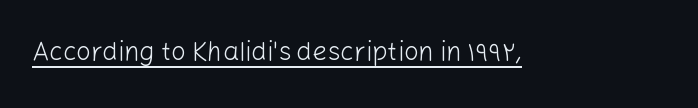
Short note: letters normally spaced. Is this a heavy cut? Hardly; it is regular or lighter. This sample uses an upright cut, with every glyph sitting square on the baseline. Is there an underline? Yes — a line sits under the letters.
